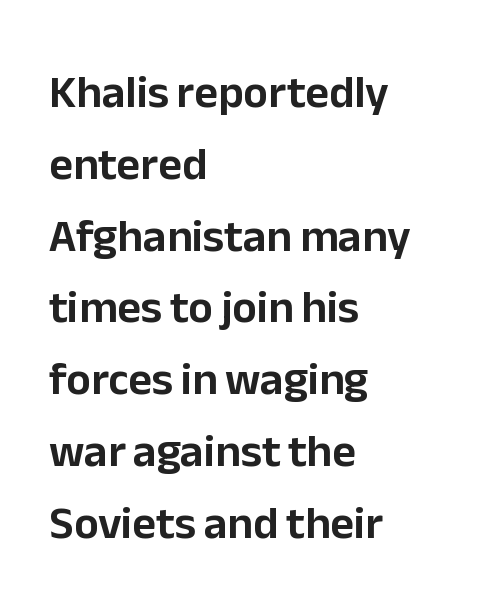
The image shows 46 px sans-serif type, upright; set left-aligned, normal line spacing (1.56x), normal letter spacing, not underlined; low stroke contrast and a medium x-height.
